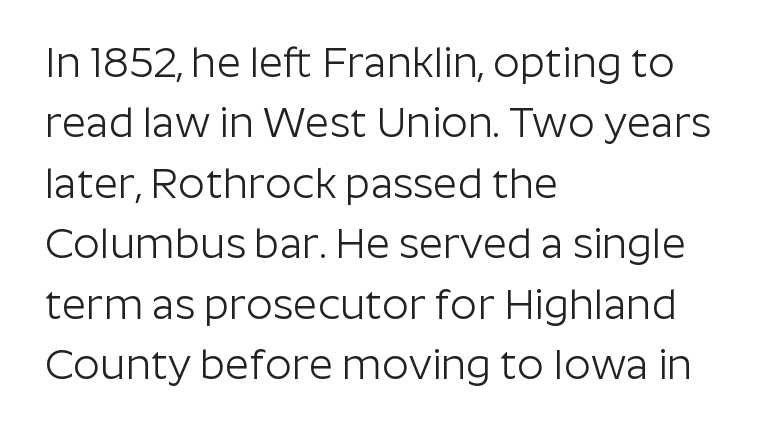
The image shows 42 px light sans-serif type, upright; set left-aligned, normal line spacing (1.44x), normal letter spacing, not underlined; low stroke contrast and a medium x-height.
